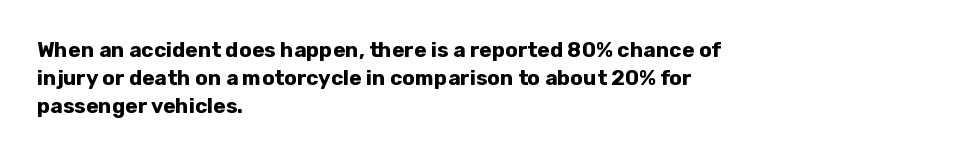
Q: Is the text bold? A: Yes.
Q: Is the text italic (slanted)? A: No, it is upright.
Q: Is the text underlined? A: No.
Q: How is the paragraph aligned? A: Left-aligned.
Q: Is the spacing between letters normal or unusually wide? A: Normal.
Q: Is the spacing between lines tight, normal or loose? A: Normal.
